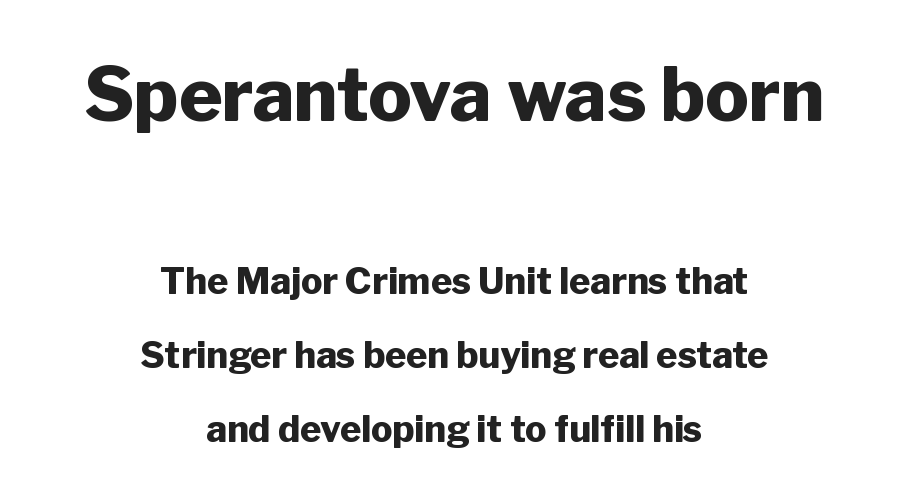
{"serif": "no", "italic": "no", "bold": "yes", "weight": "heavy", "width": "normal", "stroke_contrast": "low", "x_height": "medium", "monospaced": "no", "underline": "no", "align": "center", "line_spacing": "loose", "line_spacing_ratio": 2.06, "letter_spacing": "normal", "letter_spacing_em": 0.0, "larger_block": "first", "size_ratio": 2.03, "glyph_px": 73}
